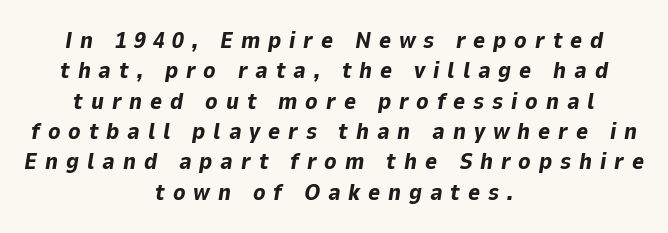
Q: Is the text bold? A: Yes.
Q: Is the text italic (slanted)? A: Yes, it leans right by about 9 degrees.
Q: Is the text underlined? A: No.
Q: How is the paragraph aligned? A: Centered.
Q: Is the spacing between letters normal or unusually wide? A: Unusually wide.
Q: Is the spacing between lines tight, normal or loose? A: Normal.
